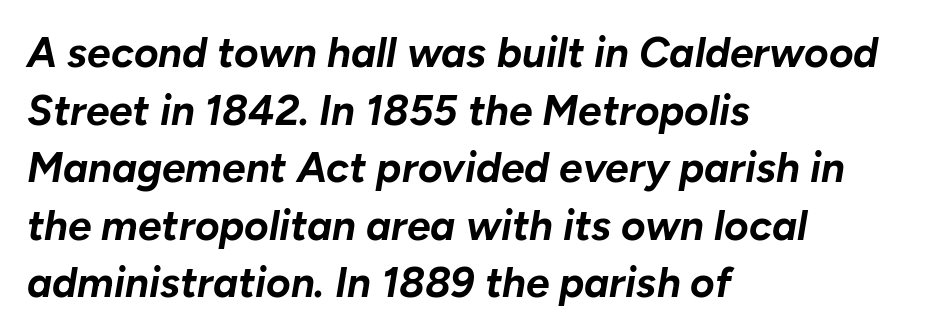
The image shows 42 px bold type, italic (leaning right); set left-aligned, normal line spacing (1.37x), normal letter spacing, not underlined; low stroke contrast and a medium x-height.
